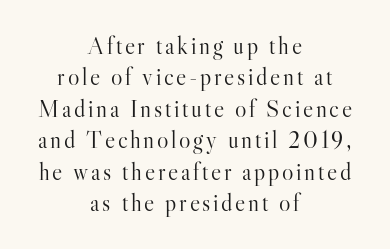
{"italic": "no", "bold": "no", "underline": "no", "align": "center", "line_spacing": "normal", "line_spacing_ratio": 1.31, "glyph_px": 24}
